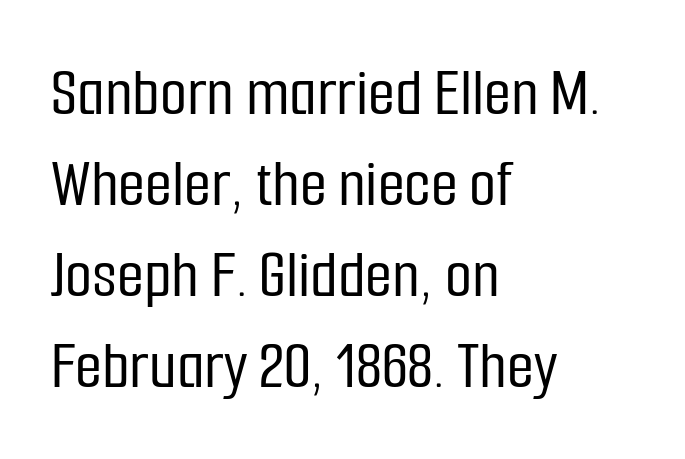
To sum up the face: it is a sans, with no serifs. Each letter keeps its own natural width here, so spacing adapts to shape. The tracking reads as untouched default to a designer's eye. Leading: standard.
